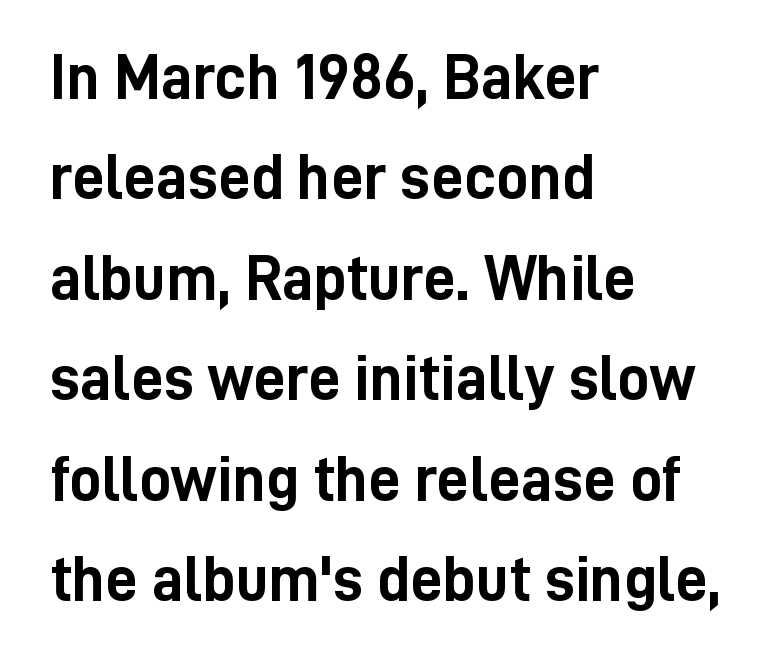
Line beginnings align vertically; line endings do not. A typesetter would label this face a sans. Notice how the stems are strictly vertical — no italics here. Anything drawn beneath the words? Only blank space.
